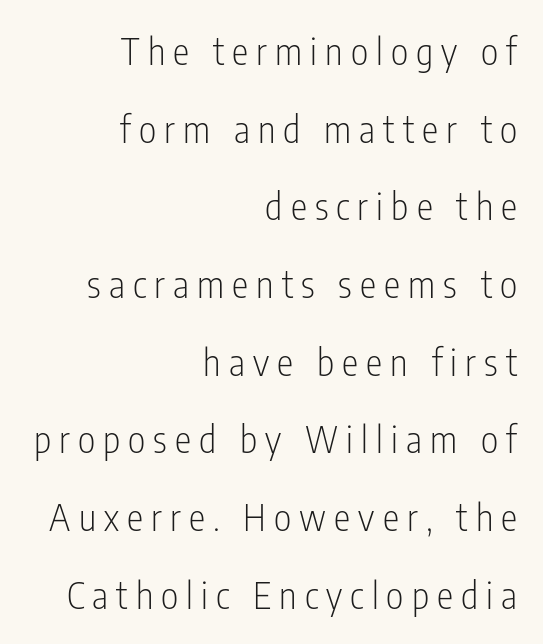
The image shows 37 px light, condensed sans-serif type, upright; set right-aligned, loose line spacing (2.1x), unusually wide letter spacing (+0.22 em), not underlined; low stroke contrast and a medium x-height.
